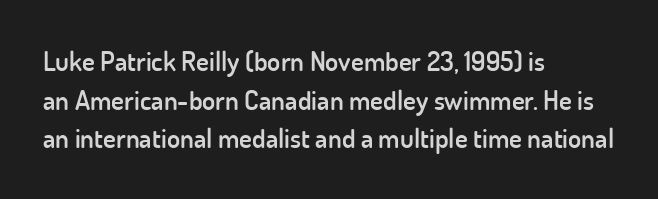
The rendering anchors every line to the left-hand side. The letters stand straight up with perfectly vertical stems. Baseline-to-baseline distance is the conventional proportion of letter height. The glyphs have the mass of a demibold cut, below bold.
